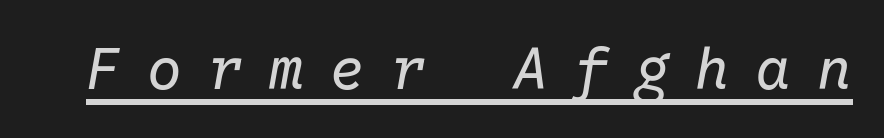
Substantial extra tracking has been applied to these lines. The cut favours lightness, reaching ordinary text weight at its darkest. A typographer would call this underscored text. Here the designer chose a console-style face with uniform glyph widths. A typesetter would mark this as italic.
